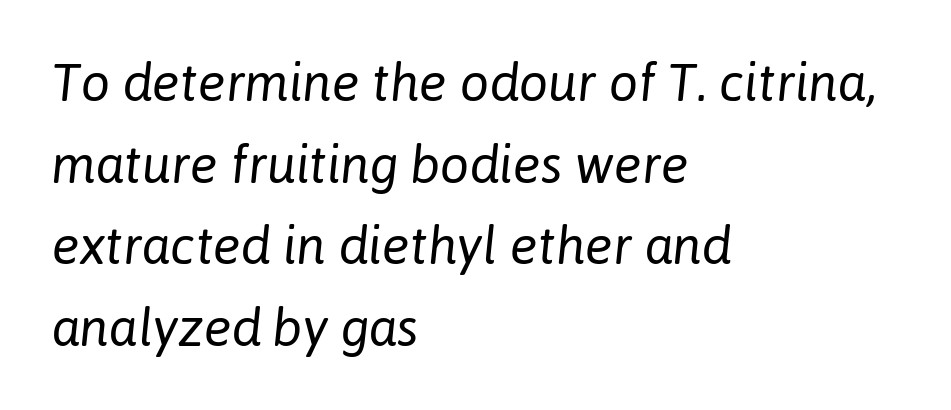
Q: Is the text bold? A: No.
Q: Is the text italic (slanted)? A: Yes, it leans right by about 6 degrees.
Q: Is the text underlined? A: No.
Q: How is the paragraph aligned? A: Left-aligned.
Q: Is the spacing between letters normal or unusually wide? A: Normal.
Q: Is the spacing between lines tight, normal or loose? A: Normal.
Q: Width (condensed, normal, or wide)? A: Normal.
Q: Stroke contrast? A: Low.
Q: x-height? A: Medium.
Q: Monospaced? A: No.
